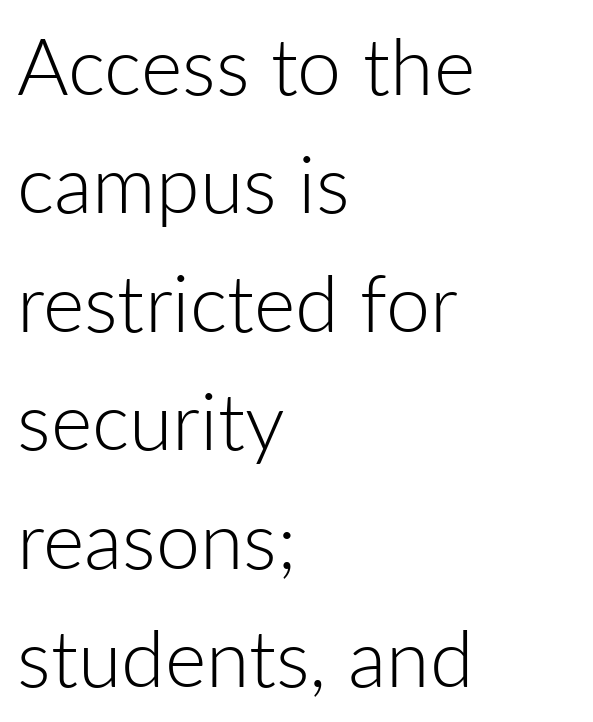
Q: Is the text bold? A: No.
Q: Is the text italic (slanted)? A: No, it is upright.
Q: Is the typeface a serif or a sans-serif typeface? A: Sans-serif.
Q: Is the text underlined? A: No.
Q: How is the paragraph aligned? A: Left-aligned.
Q: Is the spacing between letters normal or unusually wide? A: Normal.
Q: Is the spacing between lines tight, normal or loose? A: Normal.
Q: Width (condensed, normal, or wide)? A: Normal.
Q: Stroke contrast? A: Low.
Q: x-height? A: Medium.
Q: Monospaced? A: No.
